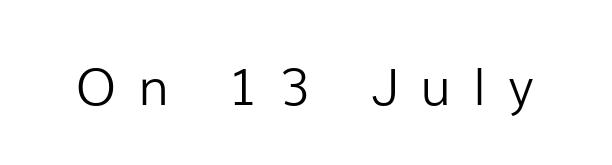
{"serif": "no", "italic": "no", "bold": "no", "weight": "light", "width": "normal", "stroke_contrast": "low", "x_height": "medium", "monospaced": "no", "underline": "no", "letter_spacing": "wide", "letter_spacing_em": 0.43, "glyph_px": 51}
